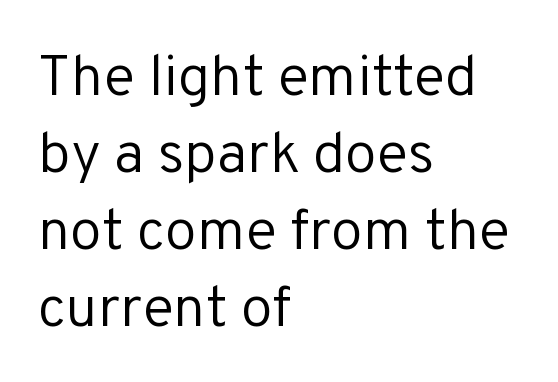
Does extra space separate the letters? No, they use regular spacing. Regarding serifs, this sample does without them. Ink coverage per letter is moderate at most. These lines are rendered in a variable-pitch font. Leftover space on each line is placed entirely after the last word.
